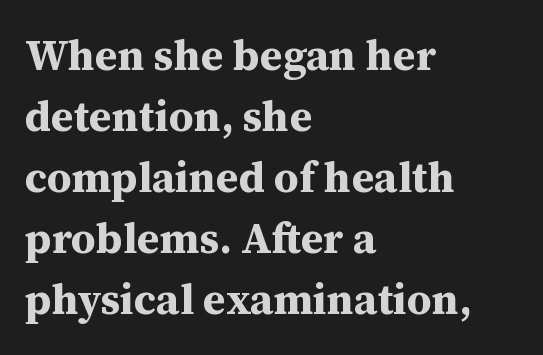
The image shows 43 px bold serif type, upright; set left-aligned, normal line spacing (1.42x), normal letter spacing, not underlined; medium stroke contrast and a medium x-height.
